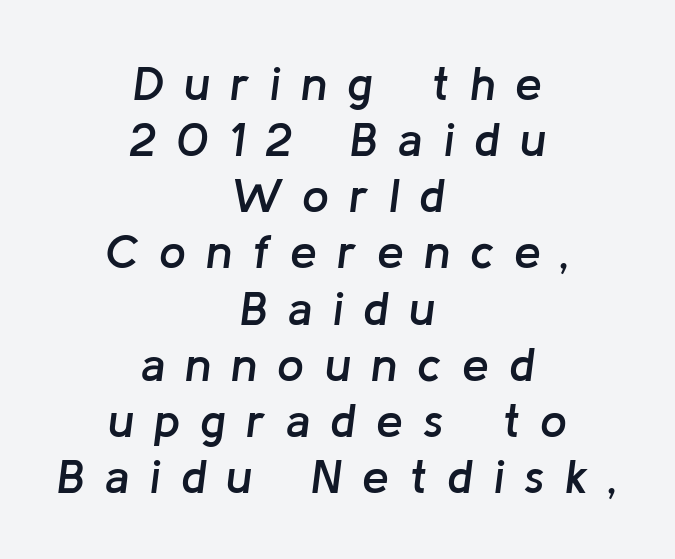
If you drew a line through each stem, it would be angled. The passage shown is typed in a proportional face where columns would drift. These lines are centered, leaving both edges ragged. Check under the words: just untouched page.
